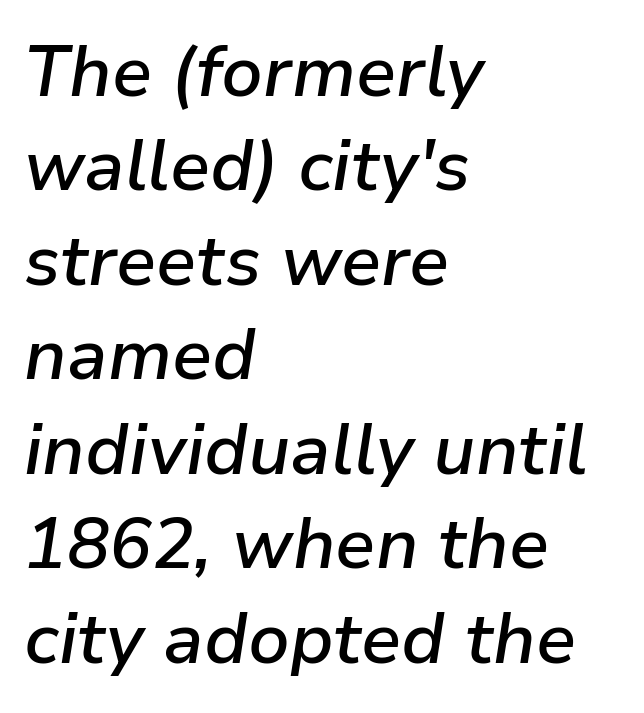
{"italic": "yes", "lean": "right", "slant_degrees": 9, "bold": "semi", "weight": "semibold", "width": "normal", "stroke_contrast": "low", "x_height": "medium", "monospaced": "no", "underline": "no", "align": "left", "line_spacing": "normal", "line_spacing_ratio": 1.33, "letter_spacing": "normal", "letter_spacing_em": 0.0, "glyph_px": 71}
